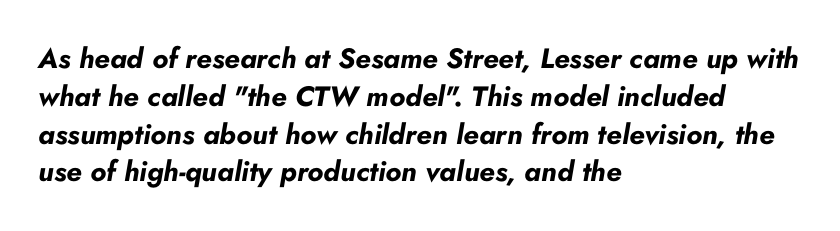
Compared with typical paragraphs, the rows here are spaced about the same. Thick stems and heavy bowls — unmistakably bold. If you drew a ruler down the left edge, every line would touch it. The face used here has a pronounced slope to its letters.
